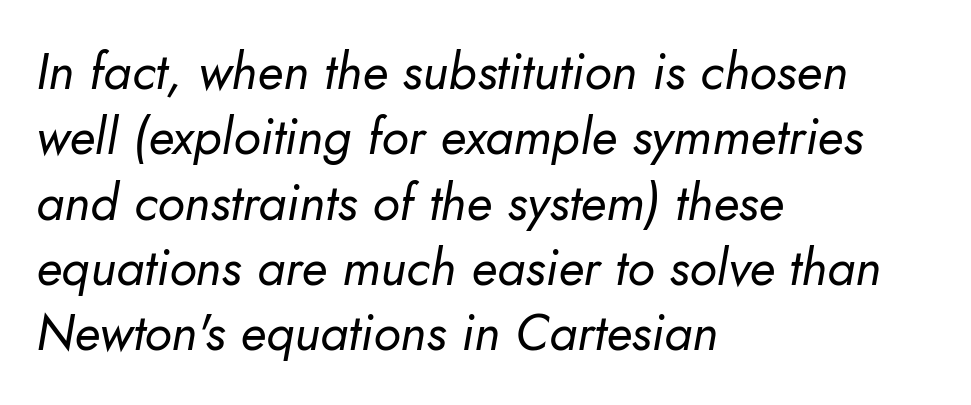
Each letter keeps its own natural width here, so spacing adapts to shape. Casual observation: everything's shoved over to the left. Summary of weight: not heavy and not bold. Decoration check: the copy has no underline.
